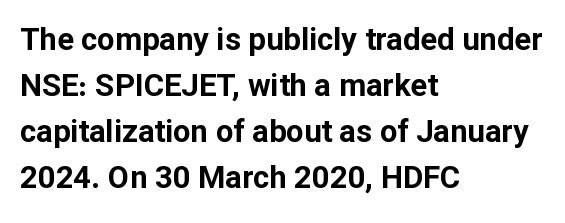
Is this a sans? Yes — the strokes have no serifs. These lines are rendered in a variable-pitch font. Upright lettering throughout. Leftover space on each line is placed entirely after the last word. Any mark beneath the type? The region is blank. Honestly, the row spacing looks completely unremarkable.
